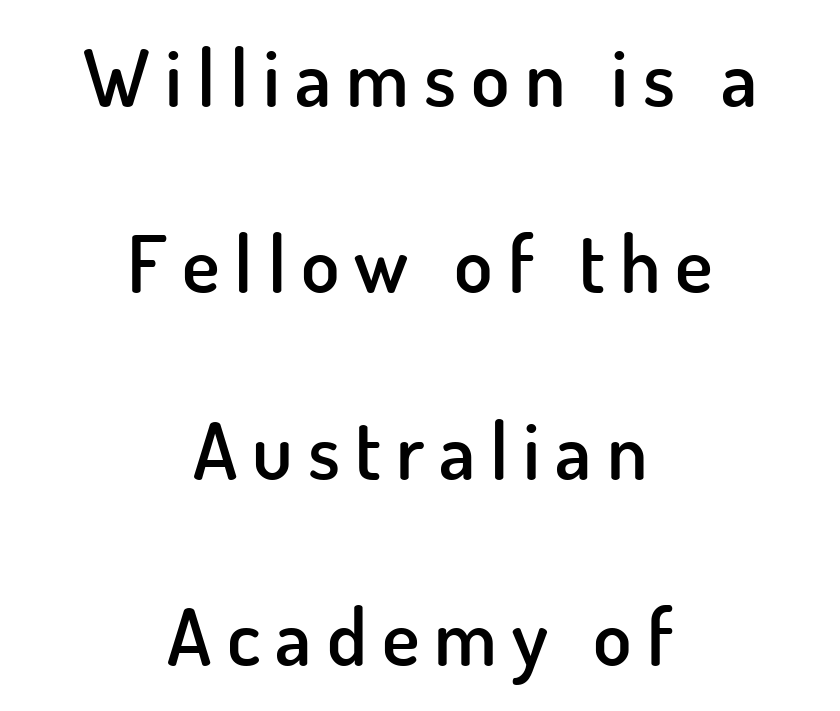
The image shows 79 px semibold sans-serif type, upright; set centered, loose line spacing (2.36x), not underlined; low stroke contrast and a small x-height.
